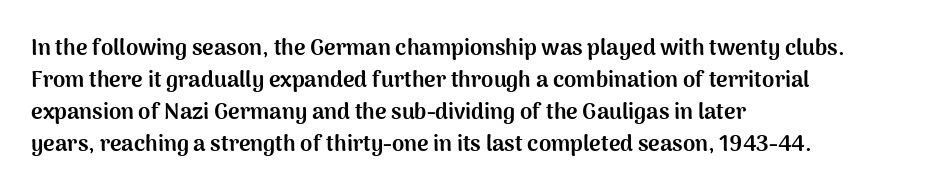
Q: Is the text bold? A: Yes.
Q: Is the text italic (slanted)? A: No, it is upright.
Q: Is the text underlined? A: No.
Q: How is the paragraph aligned? A: Left-aligned.
Q: Is the spacing between letters normal or unusually wide? A: Normal.
Q: Is the spacing between lines tight, normal or loose? A: Normal.
